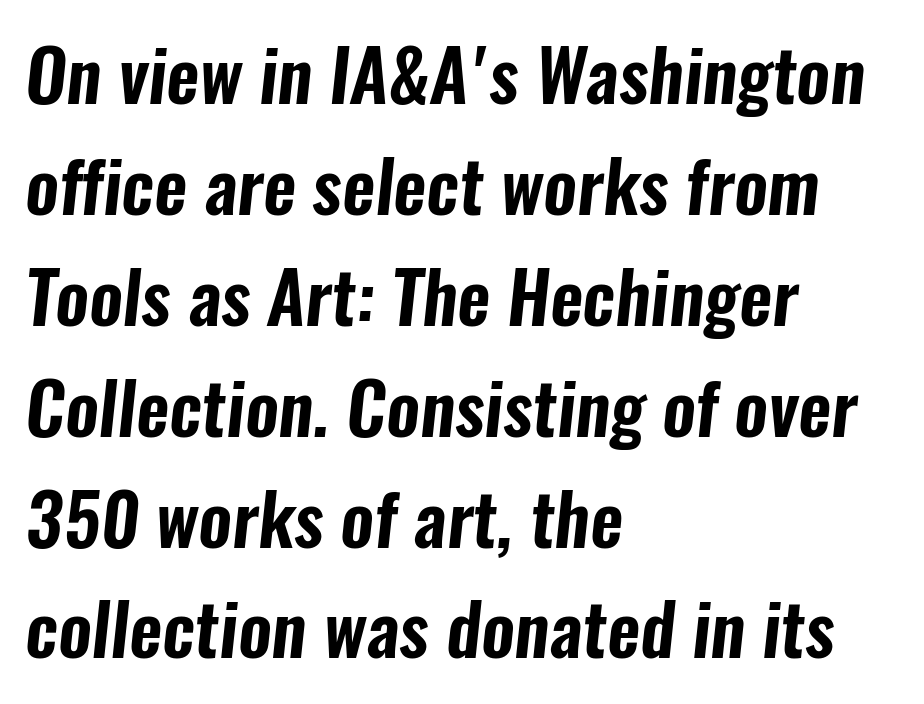
{"serif": "no", "width": "condensed", "stroke_contrast": "low", "x_height": "medium", "monospaced": "no", "underline": "no", "align": "left", "line_spacing": "normal", "line_spacing_ratio": 1.54, "letter_spacing": "normal", "letter_spacing_em": 0.0, "glyph_px": 72}
